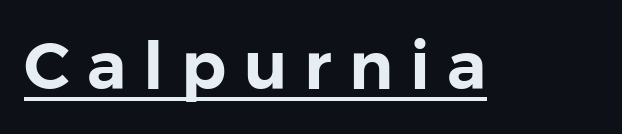
Q: Is the text italic (slanted)? A: No, it is upright.
Q: Is the typeface a serif or a sans-serif typeface? A: Sans-serif.
Q: Is the text underlined? A: Yes.
Q: Is the spacing between letters normal or unusually wide? A: Unusually wide.
Q: Width (condensed, normal, or wide)? A: Normal.
Q: Stroke contrast? A: Low.
Q: x-height? A: Medium.
Q: Monospaced? A: No.
